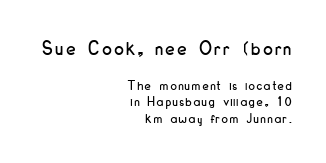
The lines are quadded right. The typography opts for an upright posture over an oblique one. Nobody drew a line under any word here. Of the two passages, the one on top uses the larger point size.
